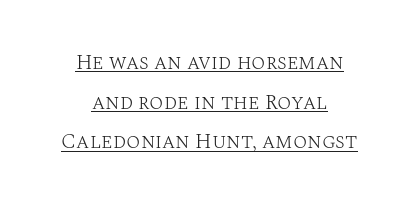
Q: Is the text bold? A: No.
Q: Is the text italic (slanted)? A: No, it is upright.
Q: Is the text underlined? A: Yes.
Q: How is the paragraph aligned? A: Centered.
Q: Is the spacing between letters normal or unusually wide? A: Normal.
